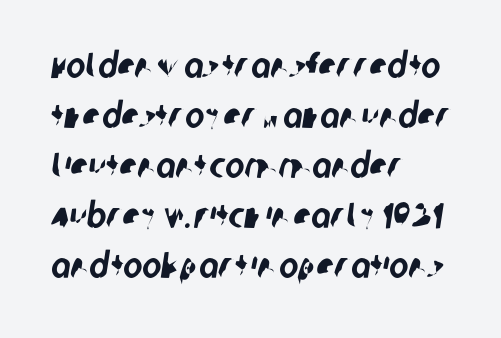
{"serif": "no", "width": "condensed", "stroke_contrast": "low", "x_height": "large", "monospaced": "no", "underline": "no", "align": "left", "line_spacing": "normal", "line_spacing_ratio": 1.39, "letter_spacing": "normal", "letter_spacing_em": 0.0, "glyph_px": 36}
